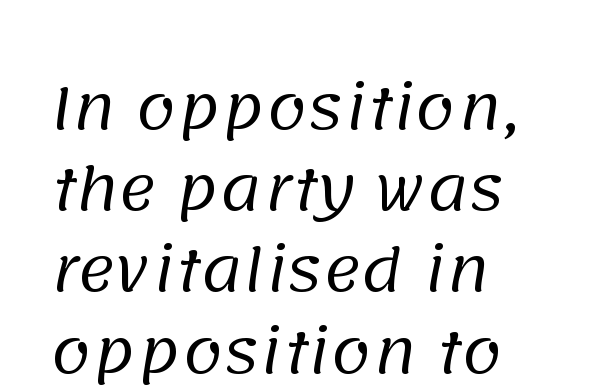
Q: Is the text bold? A: No.
Q: Is the typeface a serif or a sans-serif typeface? A: Sans-serif.
Q: Is the text underlined? A: No.
Q: How is the paragraph aligned? A: Left-aligned.
Q: Is the spacing between letters normal or unusually wide? A: Normal.
Q: Is the spacing between lines tight, normal or loose? A: Normal.
Q: Width (condensed, normal, or wide)? A: Normal.
Q: Stroke contrast? A: Low.
Q: x-height? A: Large.
Q: Monospaced? A: No.
